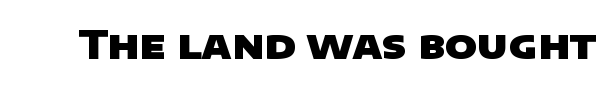
Q: Is the text bold? A: Yes.
Q: Is the typeface a serif or a sans-serif typeface? A: Sans-serif.
Q: Is the text underlined? A: No.
Q: Is the spacing between letters normal or unusually wide? A: Normal.
Q: Width (condensed, normal, or wide)? A: Wide.
Q: Stroke contrast? A: Low.
Q: x-height? A: Large.
Q: Monospaced? A: No.
